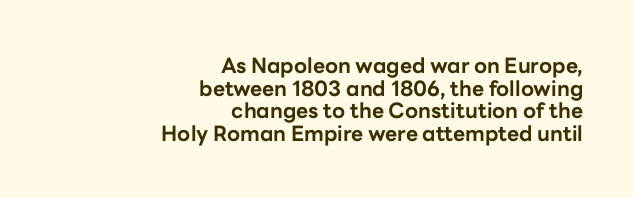
The image shows 21 px bold type, upright; set right-aligned, tight line spacing (1.08x), normal letter spacing, not underlined.
